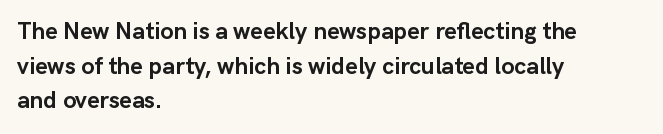
{"italic": "no", "bold": "yes", "underline": "no", "align": "left", "line_spacing": "normal", "line_spacing_ratio": 1.44, "letter_spacing": "normal", "letter_spacing_em": 0.0, "glyph_px": 24}
